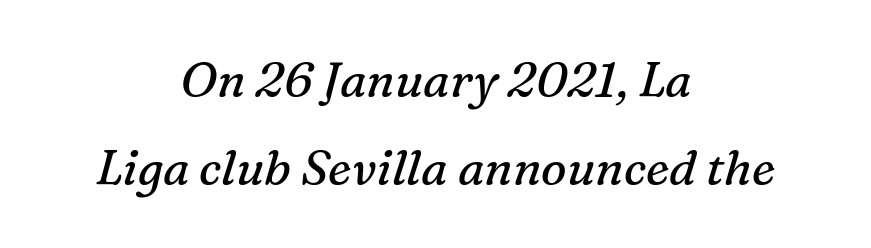
{"serif": "yes", "italic": "yes", "lean": "right", "slant_degrees": 16, "bold": "no", "weight": "regular", "width": "normal", "stroke_contrast": "medium", "x_height": "medium", "monospaced": "no", "underline": "no", "align": "center", "line_spacing_ratio": 1.83, "letter_spacing": "normal", "letter_spacing_em": 0.0, "glyph_px": 48}
